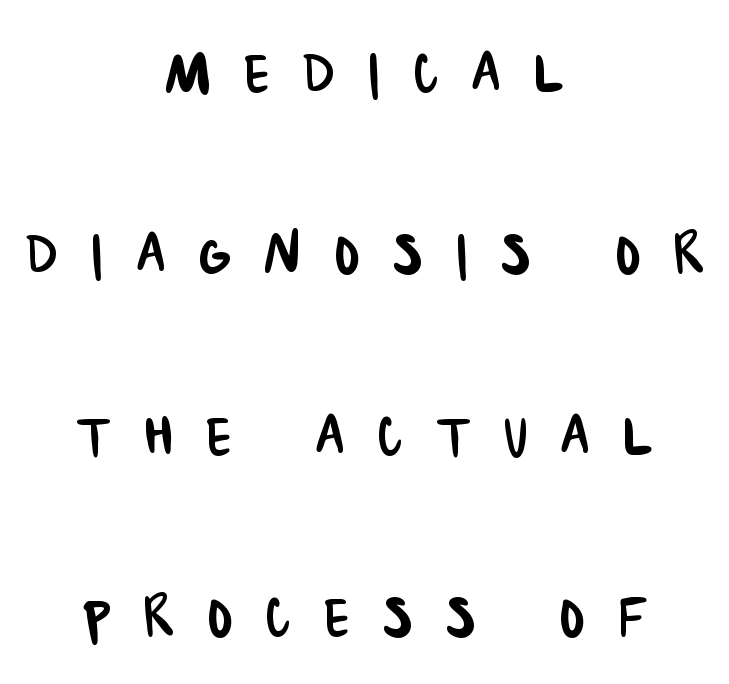
Q: Is the typeface a serif or a sans-serif typeface? A: Sans-serif.
Q: Is the text underlined? A: No.
Q: How is the paragraph aligned? A: Centered.
Q: Is the spacing between letters normal or unusually wide? A: Unusually wide.
Q: Is the spacing between lines tight, normal or loose? A: Loose.
Q: Width (condensed, normal, or wide)? A: Condensed.
Q: Stroke contrast? A: Low.
Q: x-height? A: Large.
Q: Monospaced? A: No.
